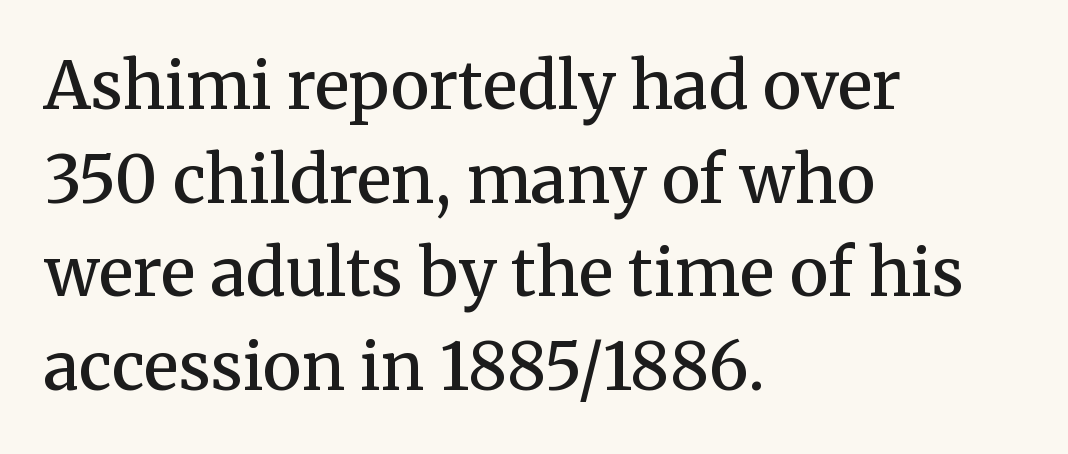
Little horizontal feet cap the strokes, marking this as serif type. Left-aligned paragraph, ragged on the right. As a designer I'd log this as weight 600, semibold. How would I describe the line gaps? Plain and ordinary.
